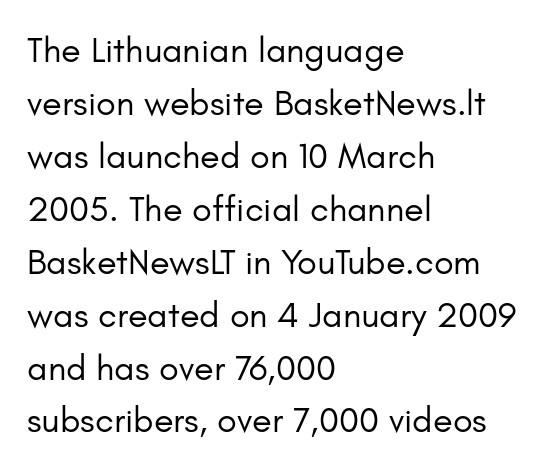
A typesetter would call this proportional, since set widths differ per character. Students, note that the glyphs here touch the page at normal intervals. The space directly below the letters is spotless. Counters stay open thanks to moderate or lighter strokes. Vertical strokes here are truly vertical.
